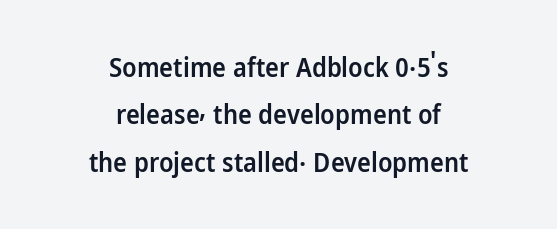
The passage shown has conventional tracking throughout. The type sits square on the baseline with zero lean. Alignment: centered. Typesetter's note: demi weight, one step under bold. Words float on clear page, feet unadorned.
